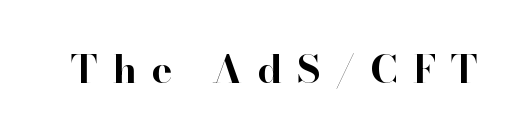
Q: Is the text bold? A: Yes.
Q: Is the text italic (slanted)? A: No, it is upright.
Q: Is the typeface a serif or a sans-serif typeface? A: Serif.
Q: Is the text underlined? A: No.
Q: Is the spacing between letters normal or unusually wide? A: Unusually wide.
Q: Width (condensed, normal, or wide)? A: Normal.
Q: Stroke contrast? A: High.
Q: x-height? A: Small.
Q: Monospaced? A: No.
